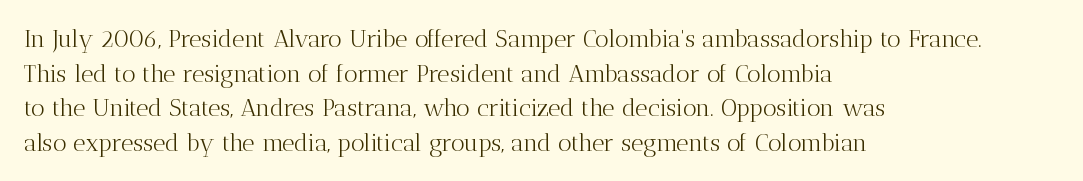
The image shows 24 px text type, upright; set left-aligned, normal line spacing (1.44x), normal letter spacing, not underlined.
